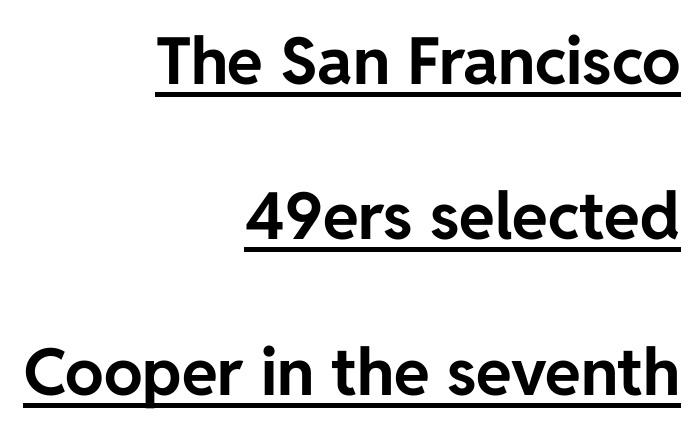
Typesetter's note: full bold, strokes at maximum text heaviness. The typesetter has applied underlining to the passage shown. Teacher's note: observe the even right margin — that is flush-right alignment. Horizontal bands of white between lines are thick stripes. Style check: upright. Varying glyph widths throughout — classic text-font behaviour.
